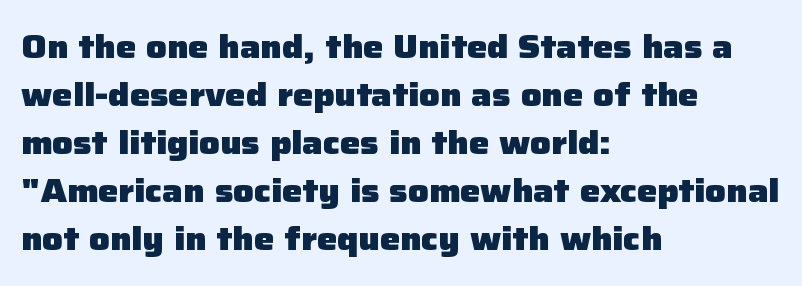
The image shows 32 px heavy sans-serif type, upright; set left-aligned, normal line spacing (1.5x), normal letter spacing, not underlined; low stroke contrast and a medium x-height.
